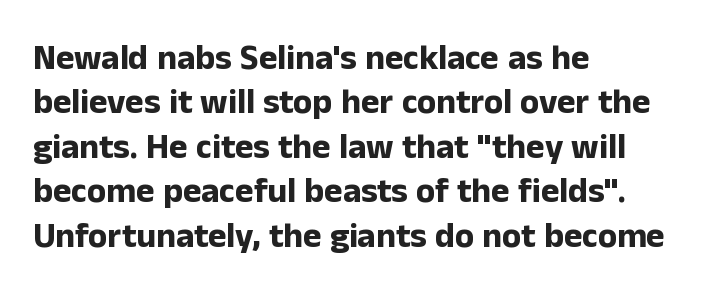
The letters advance in unequal steps, a hallmark of proportional type. Honestly, there is no underline to notice here at all. Does the type have serifs? No, each stem ends abruptly. This block has exactly the height ordinary leading produces. You'd pick this weight for a headline — it's a proper bold.
